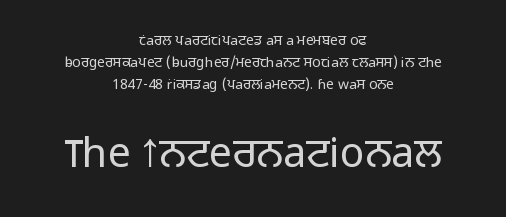
The rendering uses natural spacing where letterforms have individual widths. A sans-serif font was chosen for this passage. The letters look calm and open, with moderate or lighter stems. Characters remain perfectly vertical along every line. Scale increases going downward across the two blocks. The text block is weighted toward neither margin, spreading evenly from the middle.
